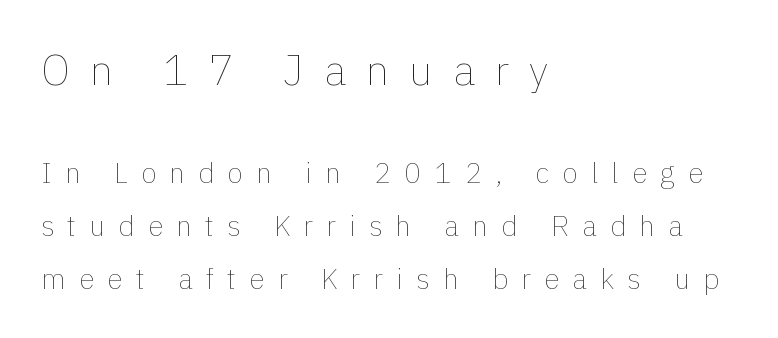
This sample is left-justified, so line endings fall wherever the words run out. The characters are drawn with everyday or finer stroke widths. This layout puts the oversized block above and the modest block below. Is the letter spacing exaggerated? Yes — the characters are pushed far apart. Has an underline been added? It has not. Character widths vary here, with narrow letters taking less room than wide ones.
